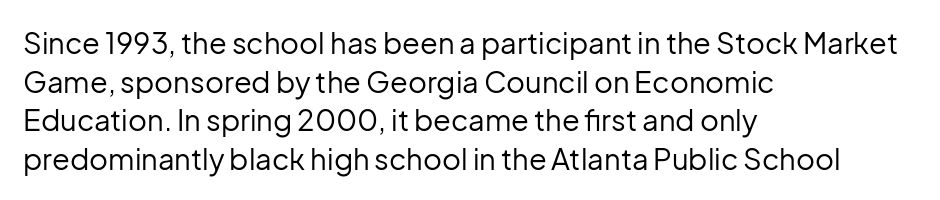
Proportional: the letters do not fall into vertical columns. The font family rendered here belongs to the sans-serif group. Does the copy run flush right? No — it runs flush left. The type is set solid horizontally, with unmodified tracking.
